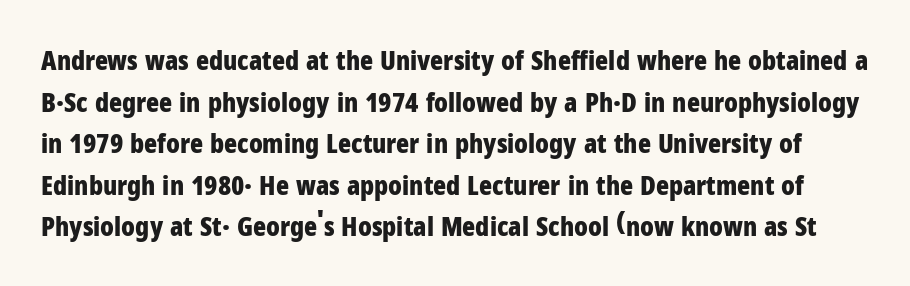
Q: Is the text bold? A: Yes.
Q: Is the text italic (slanted)? A: No, it is upright.
Q: Is the text underlined? A: No.
Q: Is the spacing between letters normal or unusually wide? A: Normal.
Q: Is the spacing between lines tight, normal or loose? A: Normal.
